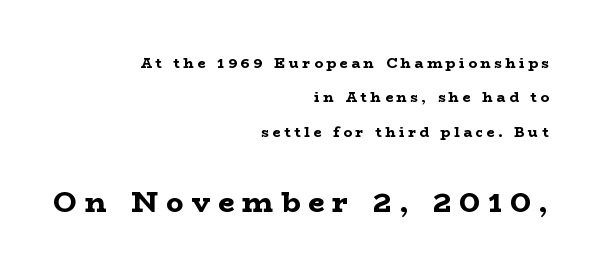
The image shows 29 px bold, wide serif type, upright; set right-aligned, loose line spacing (2.46x), unusually wide letter spacing (+0.27 em), not underlined; the second (bottom) block is 2.07x larger; low stroke contrast and a medium x-height.
